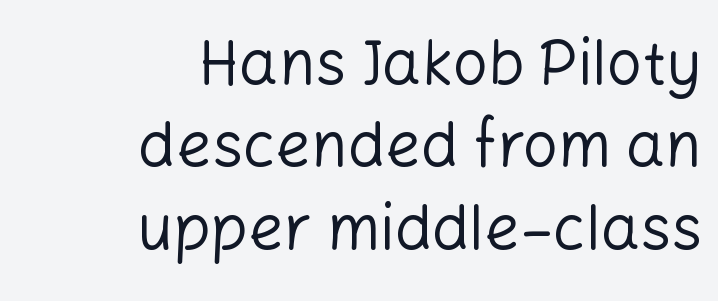
{"serif": "no", "italic": "no", "bold": "no", "weight": "regular", "width": "normal", "stroke_contrast": "low", "x_height": "medium", "monospaced": "no", "underline": "no", "align": "right", "line_spacing": "normal", "line_spacing_ratio": 1.33, "letter_spacing": "normal", "letter_spacing_em": 0.0, "glyph_px": 62}
